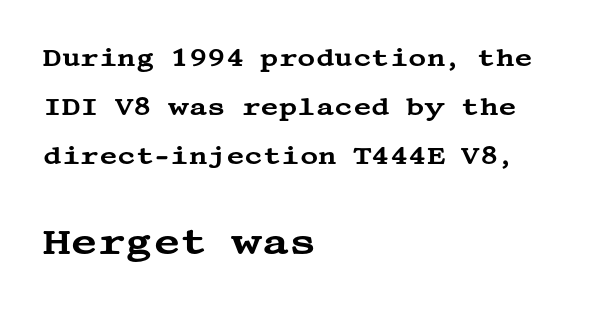
The image shows 37 px wide serif type, upright; set left-aligned, loose line spacing (1.97x), normal letter spacing, not underlined; the second (bottom) block is 1.48x larger; medium stroke contrast and a large x-height.
